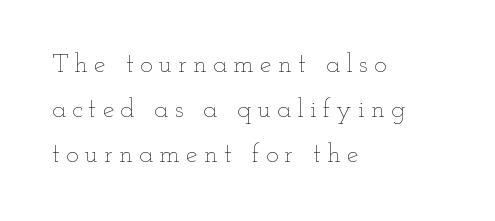
Q: Is the text bold? A: No.
Q: Is the text italic (slanted)? A: No, it is upright.
Q: Is the text underlined? A: No.
Q: How is the paragraph aligned? A: Left-aligned.
Q: Is the spacing between letters normal or unusually wide? A: Unusually wide.
